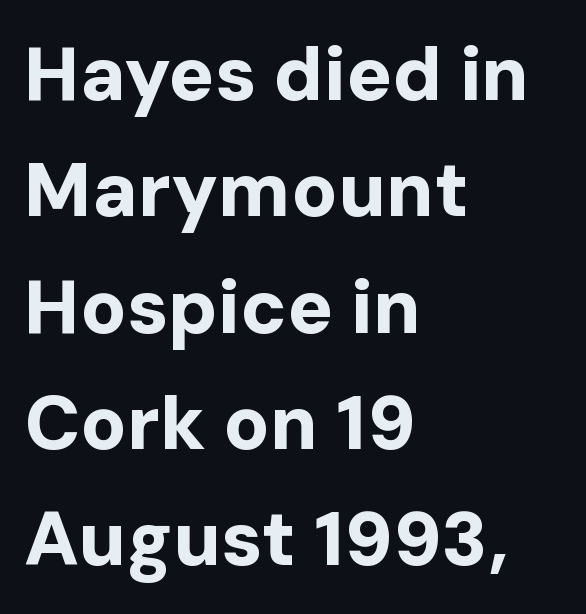
Heavy, bold letterforms. The type family on display is of the sans-serif kind. Quick note: interline space is typical. Visually the block forms a straight wall on the left and a jagged coastline on the right. Short note: letters normally spaced.
